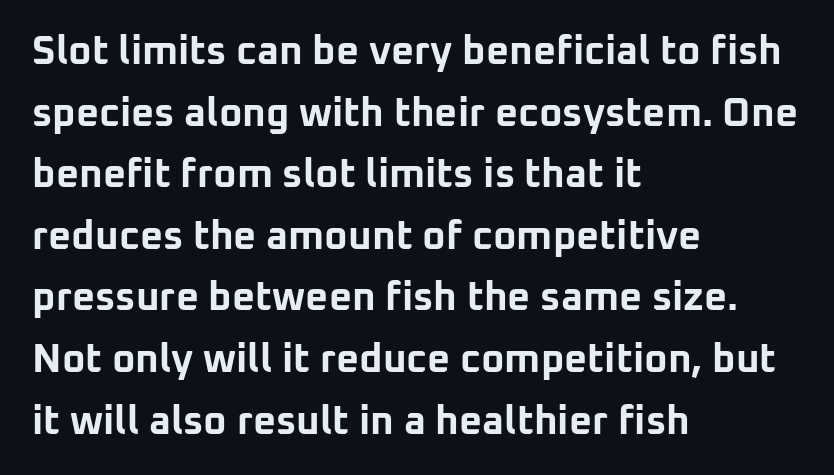
The passage shown has conventional tracking throughout. As a designer I'd log this as weight 700, bold. Type without underlining. Notice how the passage keeps a crisp vertical edge on the left only.
